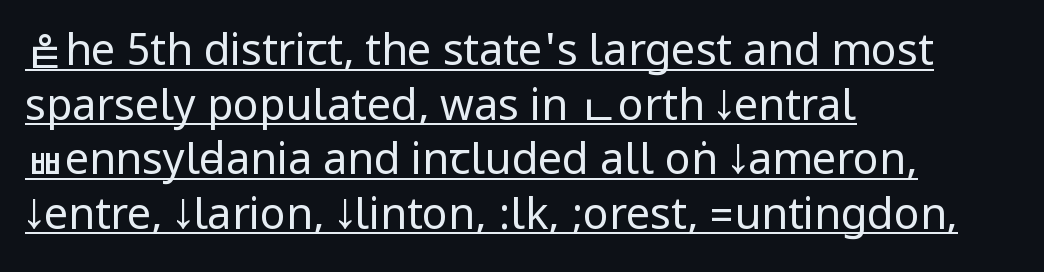
{"serif": "no", "italic": "no", "bold": "no", "weight": "regular", "width": "condensed", "stroke_contrast": "low", "underline": "yes", "align": "left", "line_spacing": "normal", "line_spacing_ratio": 1.27, "letter_spacing": "normal", "letter_spacing_em": 0.0, "glyph_px": 43}
